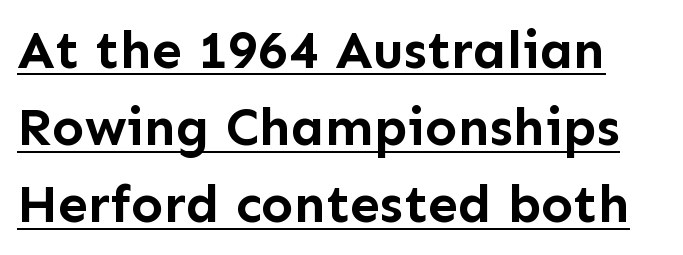
{"serif": "no", "italic": "no", "bold": "yes", "weight": "semibold", "width": "normal", "stroke_contrast": "low", "x_height": "medium", "monospaced": "no", "underline": "yes", "line_spacing": "normal", "line_spacing_ratio": 1.43, "letter_spacing": "normal", "letter_spacing_em": 0.0, "glyph_px": 54}
